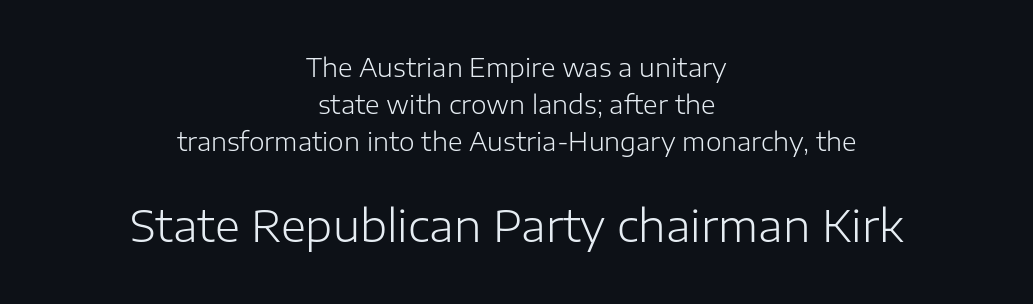
What kind of face is this? One without serifs — a sans. Letter spacing: default. Leftover space on each line is divided equally before and after the words. Any mark beneath the type? The region is blank.
